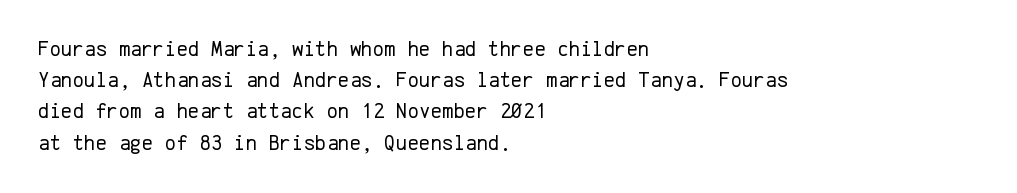
The image shows 22 px text type, upright; set left-aligned, normal line spacing (1.42x), normal letter spacing, not underlined.
